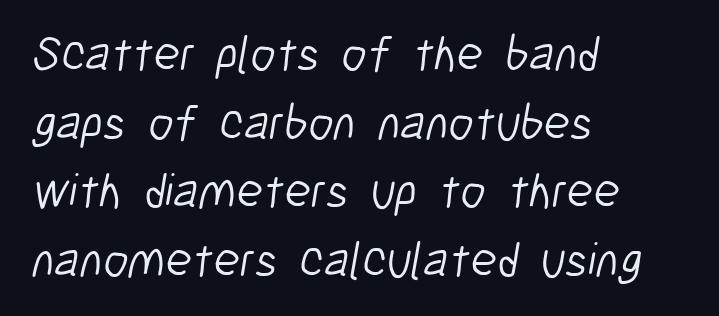
{"serif": "no", "bold": "no", "weight": "light", "width": "condensed", "stroke_contrast": "low", "x_height": "medium", "monospaced": "no", "underline": "no", "align": "left", "line_spacing": "normal", "line_spacing_ratio": 1.4, "letter_spacing": "normal", "letter_spacing_em": 0.0, "glyph_px": 49}
